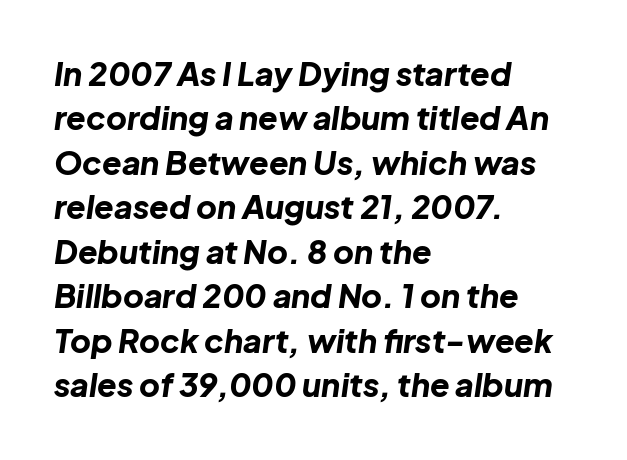
Q: Is the text bold? A: Yes.
Q: Is the text italic (slanted)? A: Yes, it leans right by about 8 degrees.
Q: Is the text underlined? A: No.
Q: How is the paragraph aligned? A: Left-aligned.
Q: Is the spacing between letters normal or unusually wide? A: Normal.
Q: Is the spacing between lines tight, normal or loose? A: Normal.
Q: Width (condensed, normal, or wide)? A: Normal.
Q: Stroke contrast? A: Low.
Q: x-height? A: Medium.
Q: Monospaced? A: No.
